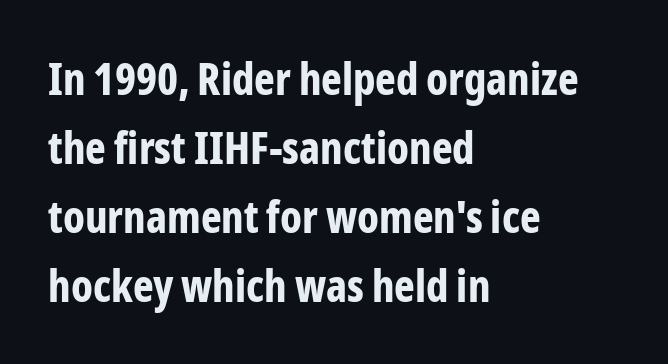
The text was rendered using a sans face with plain stroke endings. Students, observe: this is what conventionally led text looks like. Nope, not italic — everything's standing straight. Tracking value appears to be zero — textbook default spacing. Only glyphs here, with clear space below each row.
